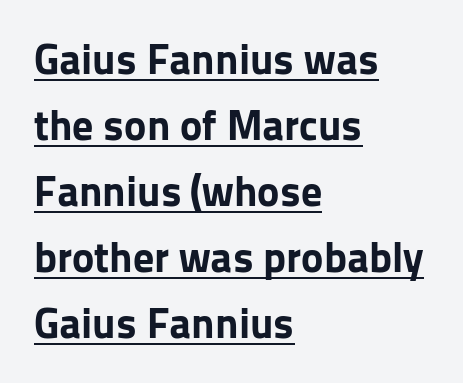
Q: Is the text bold? A: Yes.
Q: Is the text italic (slanted)? A: No, it is upright.
Q: Is the typeface a serif or a sans-serif typeface? A: Sans-serif.
Q: Is the text underlined? A: Yes.
Q: How is the paragraph aligned? A: Left-aligned.
Q: Is the spacing between letters normal or unusually wide? A: Normal.
Q: Is the spacing between lines tight, normal or loose? A: Normal.
Q: Width (condensed, normal, or wide)? A: Normal.
Q: Stroke contrast? A: Low.
Q: x-height? A: Medium.
Q: Monospaced? A: No.
